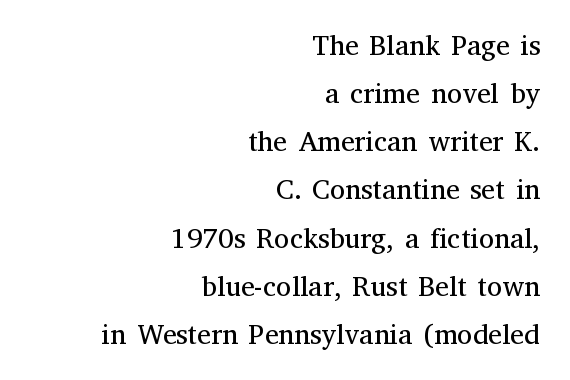
{"serif": "yes", "italic": "no", "bold": "no", "weight": "regular", "width": "normal", "stroke_contrast": "medium", "x_height": "medium", "monospaced": "no", "underline": "no", "align": "right", "line_spacing_ratio": 1.72, "letter_spacing": "normal", "letter_spacing_em": 0.0, "glyph_px": 28}
